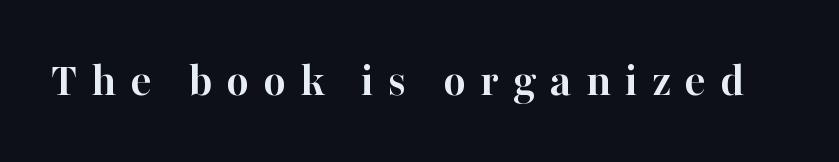
{"serif": "yes", "italic": "no", "bold": "yes", "weight": "semibold", "width": "normal", "stroke_contrast": "high", "x_height": "medium", "monospaced": "no", "underline": "no", "letter_spacing": "wide", "letter_spacing_em": 0.28, "glyph_px": 49}
